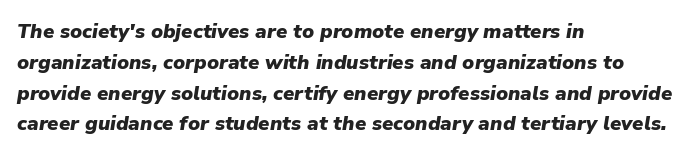
The zone under the glyphs is completely vacant. Italic: yes, the glyphs are oblique. Short and long lines alike share a common starting point at left. Students, observe: this is what conventionally led text looks like. Bold? Absolutely — the strokes are thick and heavy.
